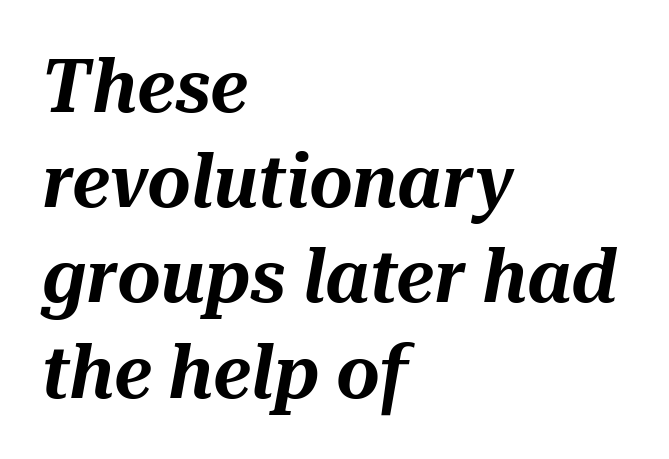
The image shows 75 px text type, italic (leaning right); set left-aligned, normal line spacing (1.27x), normal letter spacing, not underlined; medium stroke contrast and a medium x-height.
